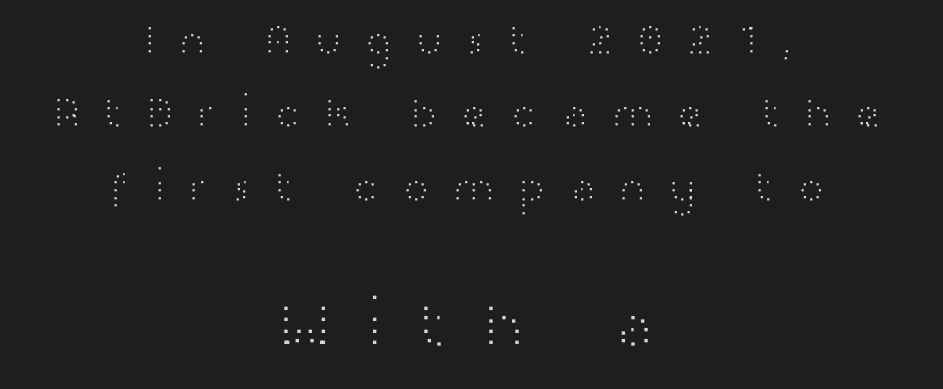
{"serif": "no", "italic": "no", "bold": "no", "weight": "light", "width": "wide", "stroke_contrast": "high", "x_height": "medium", "monospaced": "no", "underline": "no", "align": "center", "line_spacing": "normal", "line_spacing_ratio": 1.63, "letter_spacing": "wide", "letter_spacing_em": 0.45, "larger_block": "second", "size_ratio": 1.51, "glyph_px": 68}
